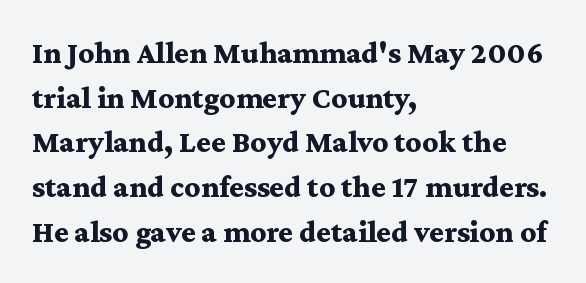
{"serif": "yes", "italic": "no", "bold": "yes", "weight": "bold", "width": "wide", "stroke_contrast": "medium", "x_height": "medium", "monospaced": "no", "underline": "no", "align": "left", "line_spacing": "normal", "line_spacing_ratio": 1.44, "letter_spacing": "normal", "letter_spacing_em": 0.0, "glyph_px": 31}
